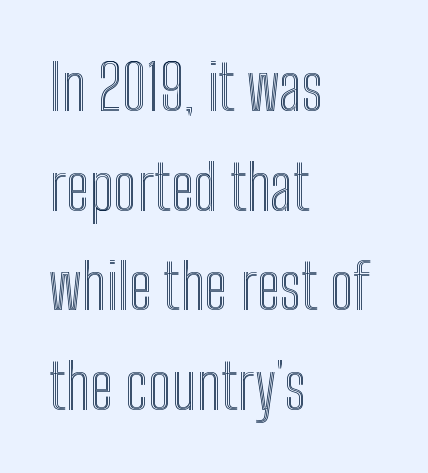
{"italic": "no", "width": "condensed", "x_height": "medium", "monospaced": "no", "underline": "no", "align": "left", "line_spacing": "normal", "line_spacing_ratio": 1.58, "letter_spacing": "normal", "letter_spacing_em": 0.0, "glyph_px": 63}
